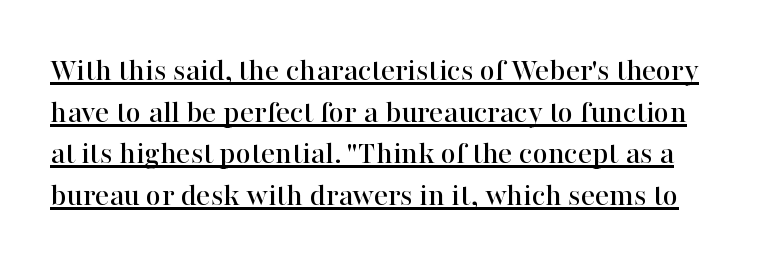
Q: Is the text italic (slanted)? A: No, it is upright.
Q: Is the typeface a serif or a sans-serif typeface? A: Serif.
Q: Is the text underlined? A: Yes.
Q: Is the spacing between letters normal or unusually wide? A: Normal.
Q: Is the spacing between lines tight, normal or loose? A: Normal.
Q: Width (condensed, normal, or wide)? A: Normal.
Q: Stroke contrast? A: High.
Q: x-height? A: Medium.
Q: Monospaced? A: No.
